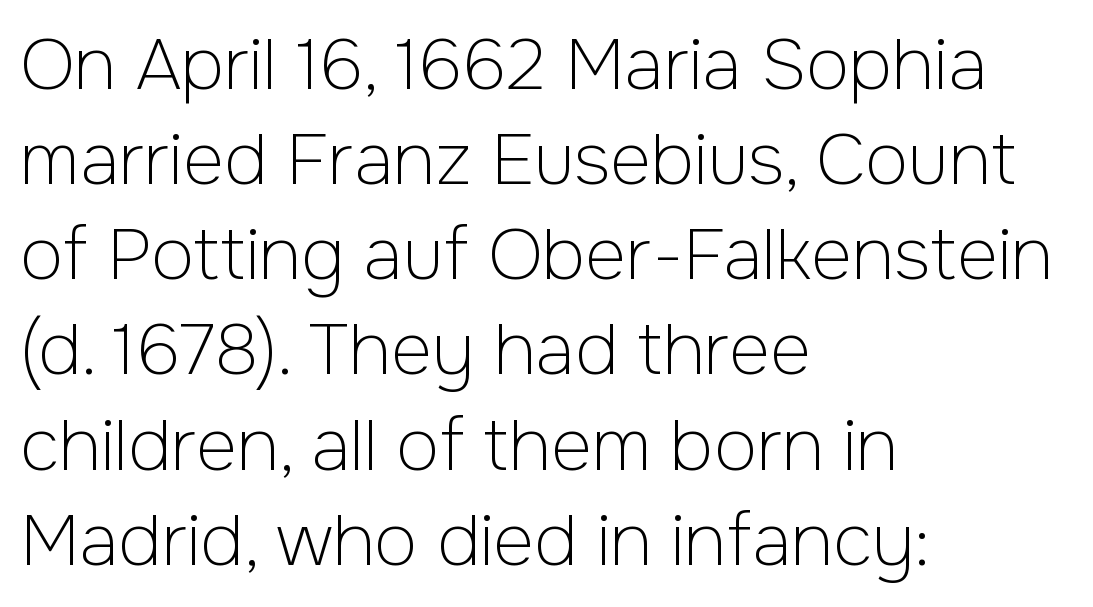
Casual observation: everything's shoved over to the left. Bare-footed words on every line. The horizontal fit of the characters is conventional and even. The designer went with a sans here, leaving each stem footless. Summary of vertical rhythm: regular, with standard interline spacing. It's the straight-up-and-down kind of type.
